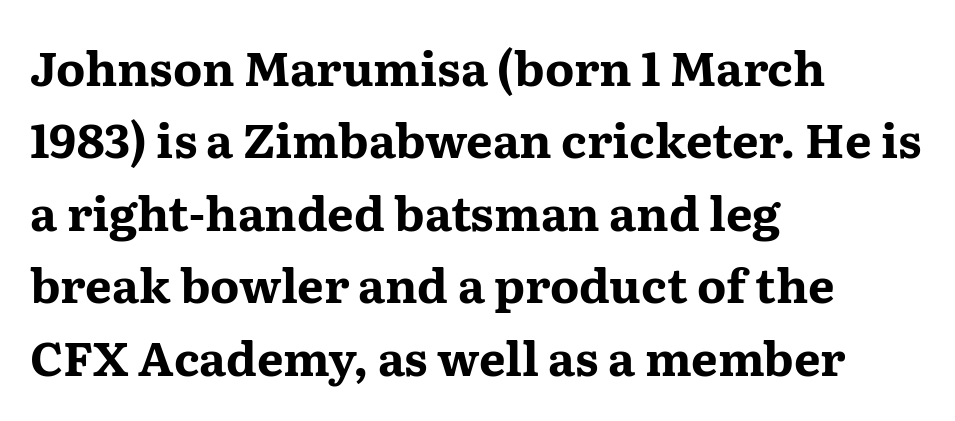
The letterforms sit shoulder to shoulder at normal distance. The characters look thick and weighty, a clear bold. Note: serifs present on the glyphs. The paragraph shown leans on its left margin. What's the leading like? Ordinary, nothing unusual. The typography opts for an upright posture over an oblique one.
